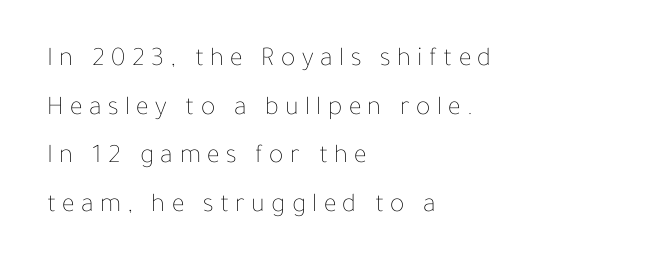
Q: Is the text bold? A: No.
Q: Is the text italic (slanted)? A: No, it is upright.
Q: Is the text underlined? A: No.
Q: How is the paragraph aligned? A: Left-aligned.
Q: Is the spacing between letters normal or unusually wide? A: Unusually wide.
